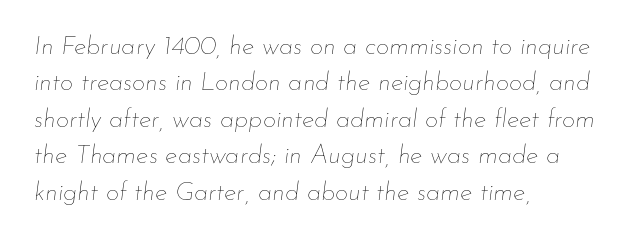
Q: Is the text bold? A: No.
Q: Is the text italic (slanted)? A: Yes, it leans right by about 7 degrees.
Q: Is the text underlined? A: No.
Q: How is the paragraph aligned? A: Left-aligned.
Q: Is the spacing between letters normal or unusually wide? A: Normal.
Q: Is the spacing between lines tight, normal or loose? A: Normal.
